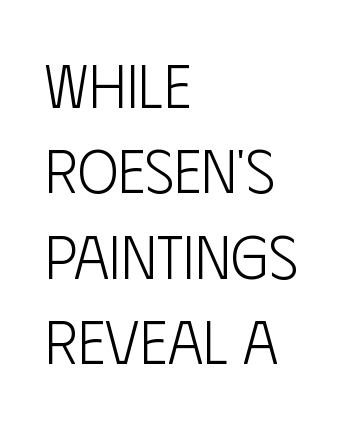
The horizontal fit of the characters is conventional and even. The typography opts for an upright posture over an oblique one. Horizontal bands of white between lines are of average thickness. The rag falls on the right side of this text block. Serifs: no, the terminals of the letterforms are clean. Think of a printed novel: that variable character pitch is what you see here.
